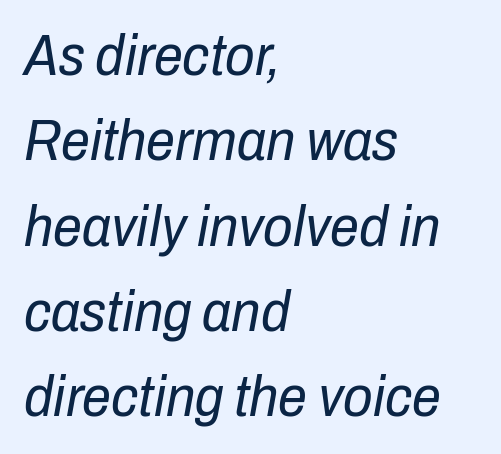
Q: Is the text bold? A: No.
Q: Is the text italic (slanted)? A: Yes, it leans right by about 10 degrees.
Q: Is the text underlined? A: No.
Q: How is the paragraph aligned? A: Left-aligned.
Q: Is the spacing between letters normal or unusually wide? A: Normal.
Q: Is the spacing between lines tight, normal or loose? A: Normal.
Q: Width (condensed, normal, or wide)? A: Condensed.
Q: Stroke contrast? A: Low.
Q: x-height? A: Medium.
Q: Monospaced? A: No.
